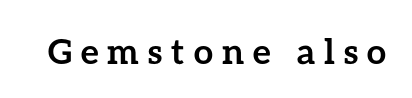
The image shows 35 px semibold type, upright; set unusually wide letter spacing (+0.26 em), not underlined; low stroke contrast and a medium x-height.
